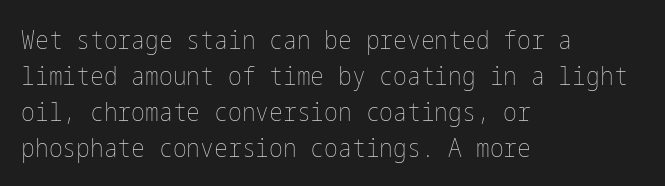
The characters are drawn with everyday or finer stroke widths. Line beginnings align vertically; line endings do not. Rule under the text: the space is simply empty. Words appear dense and cohesive because spacing is normal. Whoever set this chose a conventional vertical rhythm. Rendered with straight, roman letterforms.
